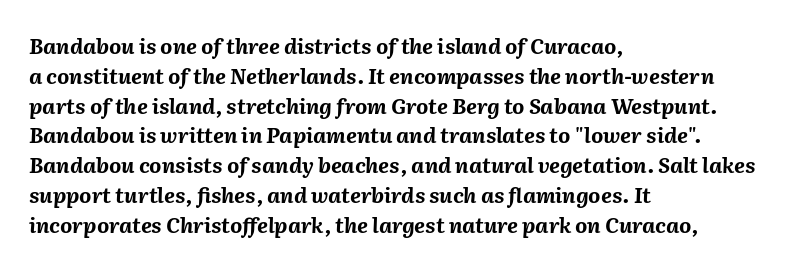
The image shows 21 px bold type, italic (leaning right); set left-aligned, normal line spacing (1.42x), normal letter spacing, not underlined.
